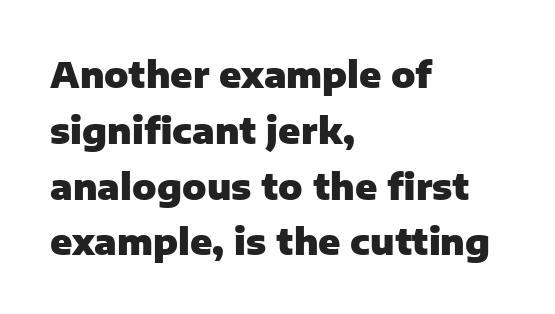
The image shows 36 px heavy sans-serif type, upright; set left-aligned, normal line spacing (1.55x), normal letter spacing, not underlined; low stroke contrast and a medium x-height.
